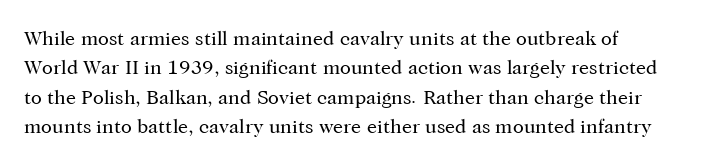
The image shows 20 px text type, upright; set normal line spacing (1.47x), normal letter spacing, not underlined.
